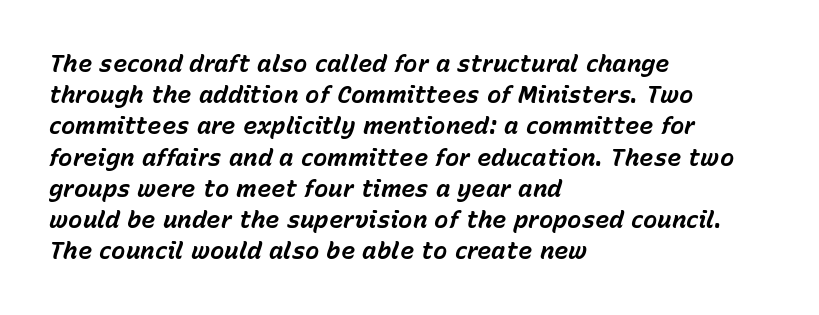
{"italic": "yes", "lean": "right", "slant_degrees": 15, "bold": "yes", "underline": "no", "align": "left", "line_spacing": "normal", "line_spacing_ratio": 1.3, "letter_spacing": "normal", "letter_spacing_em": 0.0, "glyph_px": 24}
